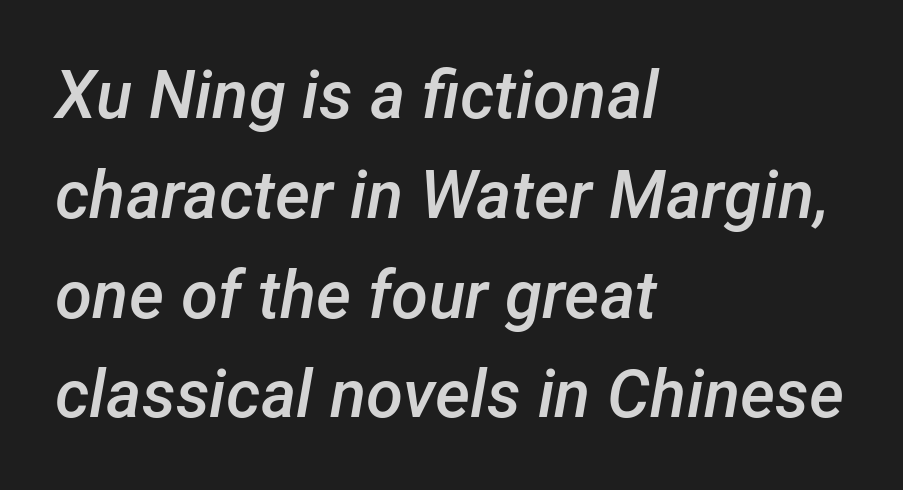
{"italic": "yes", "lean": "right", "slant_degrees": 12, "bold": "semi", "weight": "semibold", "width": "normal", "stroke_contrast": "low", "x_height": "medium", "monospaced": "no", "underline": "no", "align": "left", "line_spacing": "normal", "line_spacing_ratio": 1.49, "letter_spacing": "normal", "letter_spacing_em": 0.0, "glyph_px": 67}
